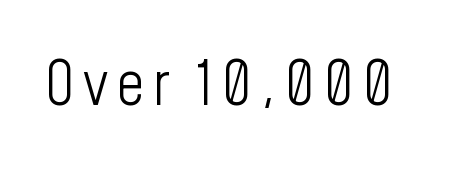
The lettering holds an erect, upright posture throughout. The weight tops out at a normal text grade. The passage shown is typed in a proportional face where columns would drift. Regarding serifs, this sample does without them. The foot of each line stays bare and open.
